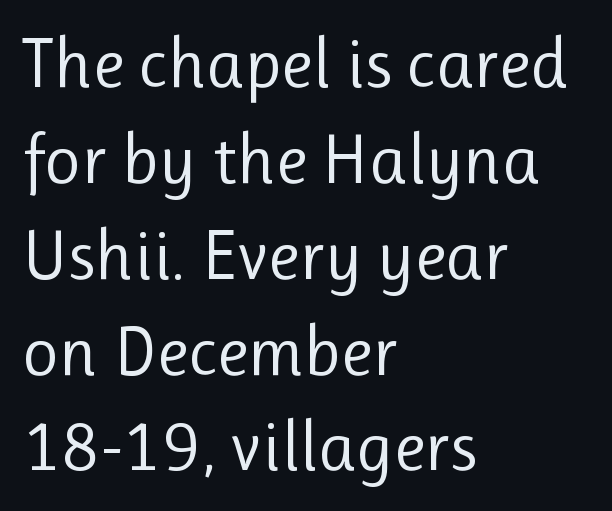
You can tell it's not italic because the verticals are truly vertical. Check where the strokes stop: nothing finishes them off — pure sans. Does extra space separate the letters? No, they use regular spacing. Casual observation: everything's shoved over to the left.
